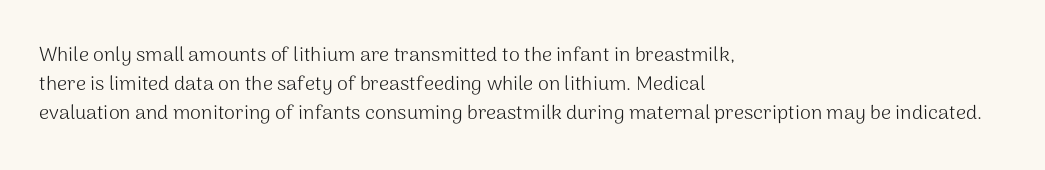
Q: Is the text bold? A: No.
Q: Is the text italic (slanted)? A: No, it is upright.
Q: Is the text underlined? A: No.
Q: How is the paragraph aligned? A: Left-aligned.
Q: Is the spacing between letters normal or unusually wide? A: Normal.
Q: Is the spacing between lines tight, normal or loose? A: Normal.
